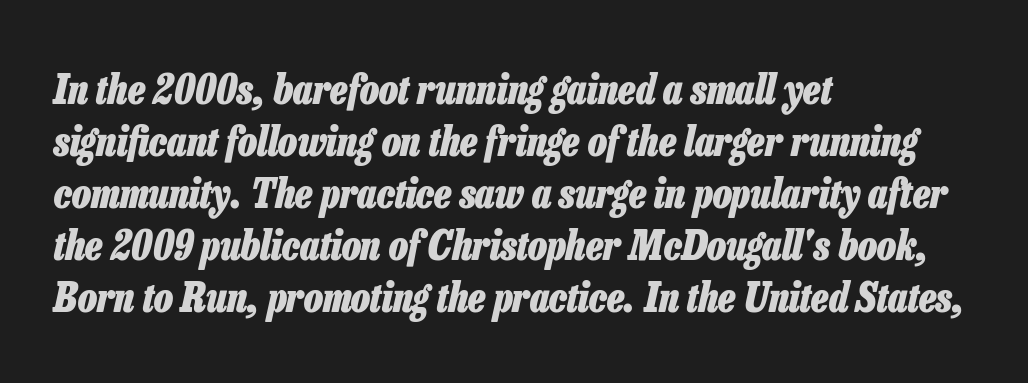
The image shows 40 px heavy, condensed type, italic (leaning right); set left-aligned, normal line spacing (1.3x), normal letter spacing, not underlined; low stroke contrast and a medium x-height.
